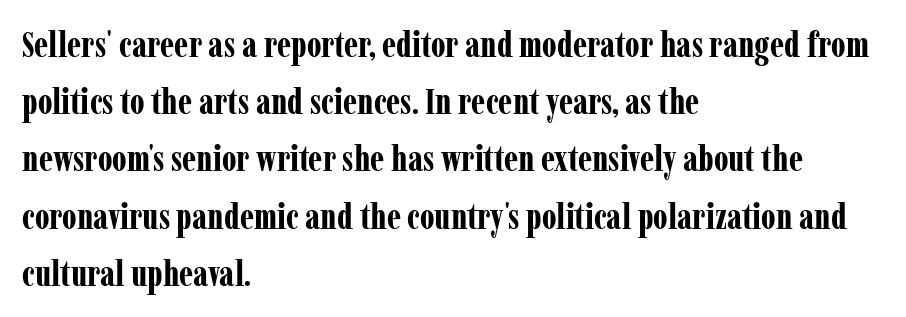
{"serif": "yes", "italic": "no", "bold": "yes", "weight": "bold", "width": "condensed", "stroke_contrast": "low", "x_height": "medium", "monospaced": "no", "underline": "no", "align": "left", "line_spacing": "normal", "line_spacing_ratio": 1.59, "letter_spacing": "normal", "letter_spacing_em": 0.0, "glyph_px": 36}
